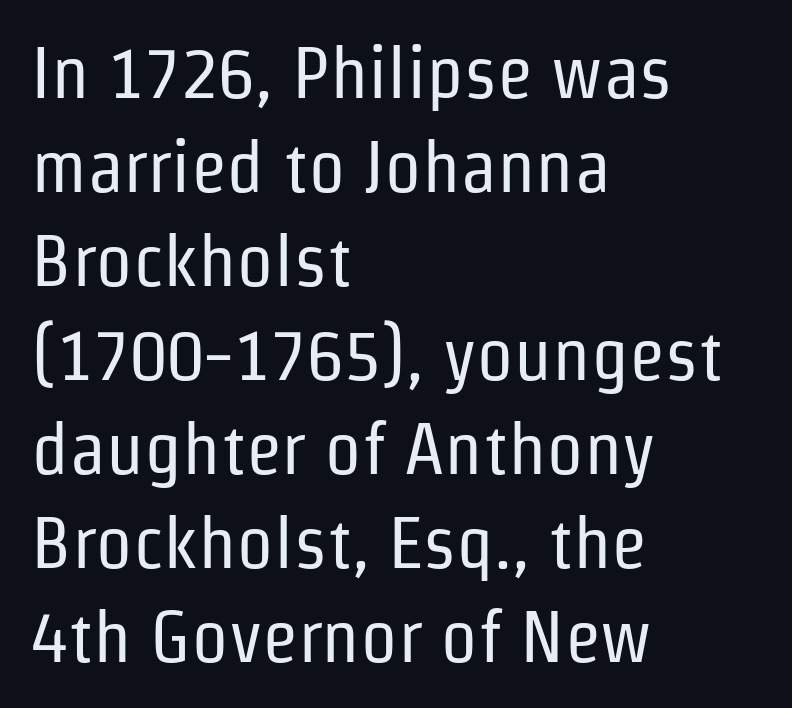
Q: Is the text bold? A: No.
Q: Is the text italic (slanted)? A: No, it is upright.
Q: Is the typeface a serif or a sans-serif typeface? A: Sans-serif.
Q: Is the text underlined? A: No.
Q: How is the paragraph aligned? A: Left-aligned.
Q: Is the spacing between letters normal or unusually wide? A: Normal.
Q: Is the spacing between lines tight, normal or loose? A: Normal.
Q: Width (condensed, normal, or wide)? A: Condensed.
Q: Stroke contrast? A: Low.
Q: x-height? A: Medium.
Q: Monospaced? A: No.
